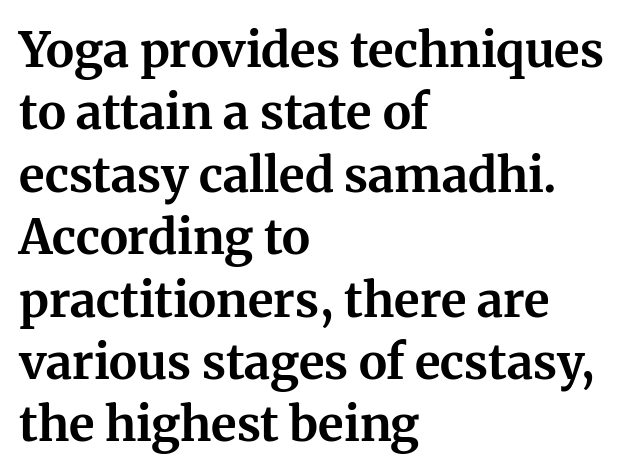
The image shows 48 px bold serif type, upright; set left-aligned, normal line spacing (1.3x), normal letter spacing, not underlined; medium stroke contrast and a medium x-height.
